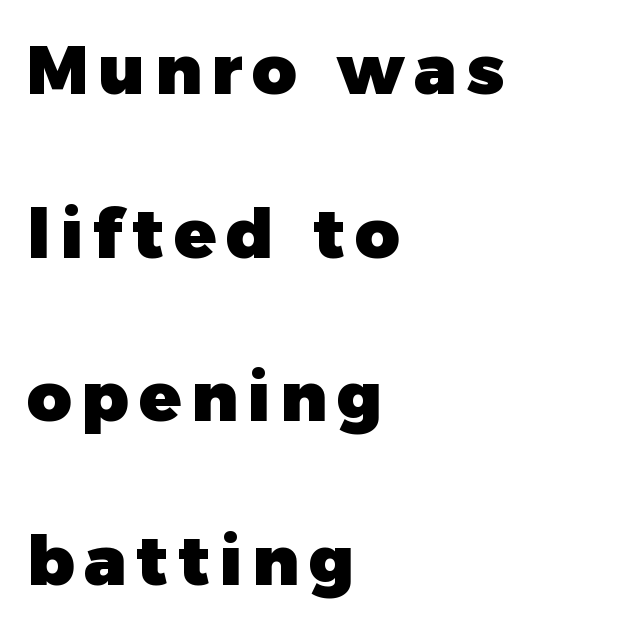
{"serif": "no", "italic": "no", "bold": "yes", "weight": "heavy", "width": "normal", "stroke_contrast": "low", "x_height": "medium", "monospaced": "no", "underline": "no", "align": "left", "line_spacing": "loose", "line_spacing_ratio": 2.37, "glyph_px": 69}
